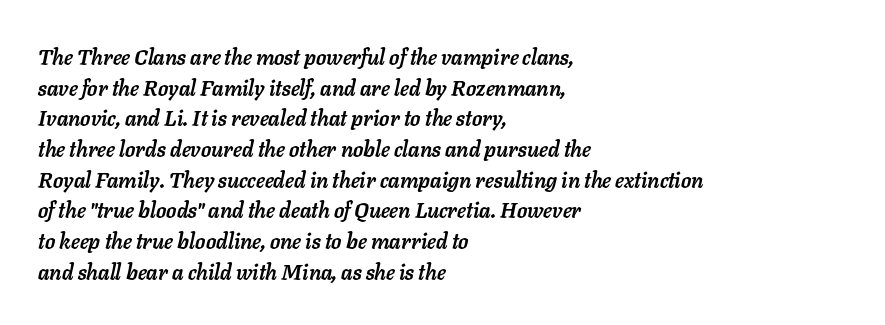
The image shows 21 px bold type, italic (leaning right); set left-aligned, normal line spacing (1.46x), normal letter spacing, not underlined.
